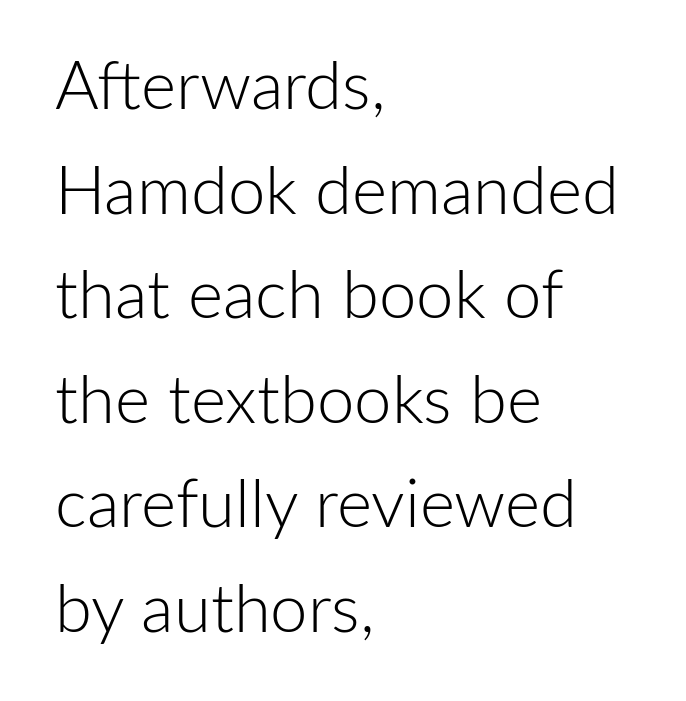
Letter spacing: default. Notice how the passage keeps a crisp vertical edge on the left only. Each row of text sits above clean, open space. Unbolded letterforms with no extra heft. Regarding leading, the lines here are spaced in the standard way.
